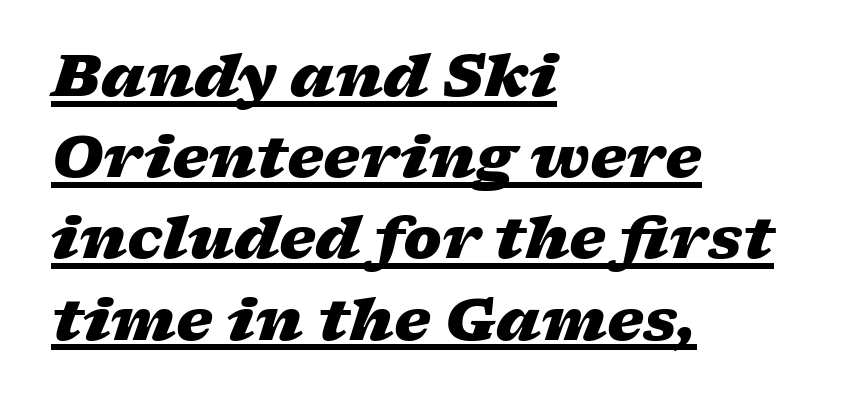
Q: Is the text bold? A: Yes.
Q: Is the text italic (slanted)? A: Yes, it leans right by about 17 degrees.
Q: Is the text underlined? A: Yes.
Q: How is the paragraph aligned? A: Left-aligned.
Q: Is the spacing between letters normal or unusually wide? A: Normal.
Q: Is the spacing between lines tight, normal or loose? A: Normal.
Q: Width (condensed, normal, or wide)? A: Wide.
Q: Stroke contrast? A: Low.
Q: x-height? A: Medium.
Q: Monospaced? A: No.
